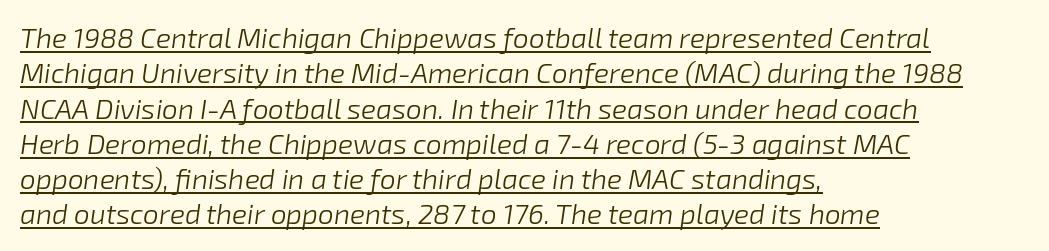
{"italic": "yes", "lean": "right", "slant_degrees": 8, "bold": "no", "weight": "light", "width": "normal", "stroke_contrast": "low", "x_height": "medium", "monospaced": "no", "underline": "yes", "align": "left", "line_spacing": "normal", "line_spacing_ratio": 1.26, "letter_spacing": "normal", "letter_spacing_em": 0.0, "glyph_px": 28}
